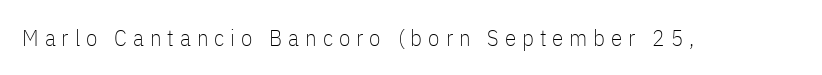
Q: Is the text bold? A: No.
Q: Is the text italic (slanted)? A: No, it is upright.
Q: Is the text underlined? A: No.
Q: Is the spacing between letters normal or unusually wide? A: Unusually wide.
